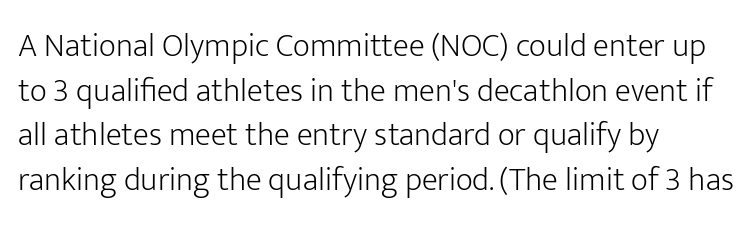
{"serif": "no", "italic": "no", "bold": "no", "weight": "light", "width": "normal", "stroke_contrast": "low", "x_height": "medium", "monospaced": "no", "underline": "no", "align": "left", "line_spacing": "normal", "line_spacing_ratio": 1.35, "letter_spacing": "normal", "letter_spacing_em": 0.0, "glyph_px": 33}
